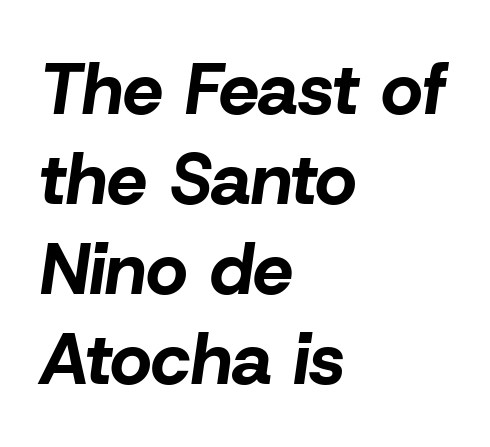
The whole block is typeset with a tilt. The string is rendered with underlining switched off. Inter-character spacing is left at the font's built-in metrics. What weight is shown? A full bold with thick strokes. The lines in this sample share a left origin and differ only in where they stop. Here the designer chose a conventional face with non-uniform glyph widths.
